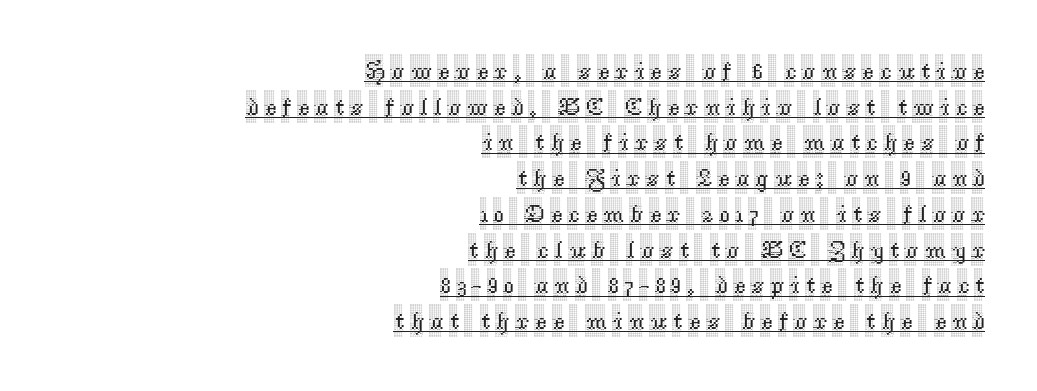
The image shows 25 px text type, upright; set right-aligned, normal line spacing (1.43x), unusually wide letter spacing (+0.24 em), underlined.
